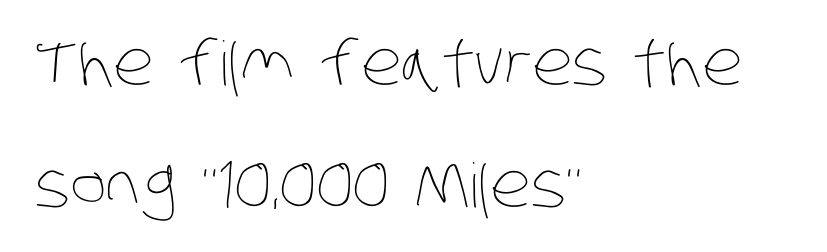
Q: Is the text bold? A: No.
Q: Is the text underlined? A: No.
Q: How is the paragraph aligned? A: Left-aligned.
Q: Is the spacing between letters normal or unusually wide? A: Normal.
Q: Is the spacing between lines tight, normal or loose? A: Loose.
Q: Width (condensed, normal, or wide)? A: Condensed.
Q: Stroke contrast? A: Low.
Q: x-height? A: Large.
Q: Monospaced? A: No.
